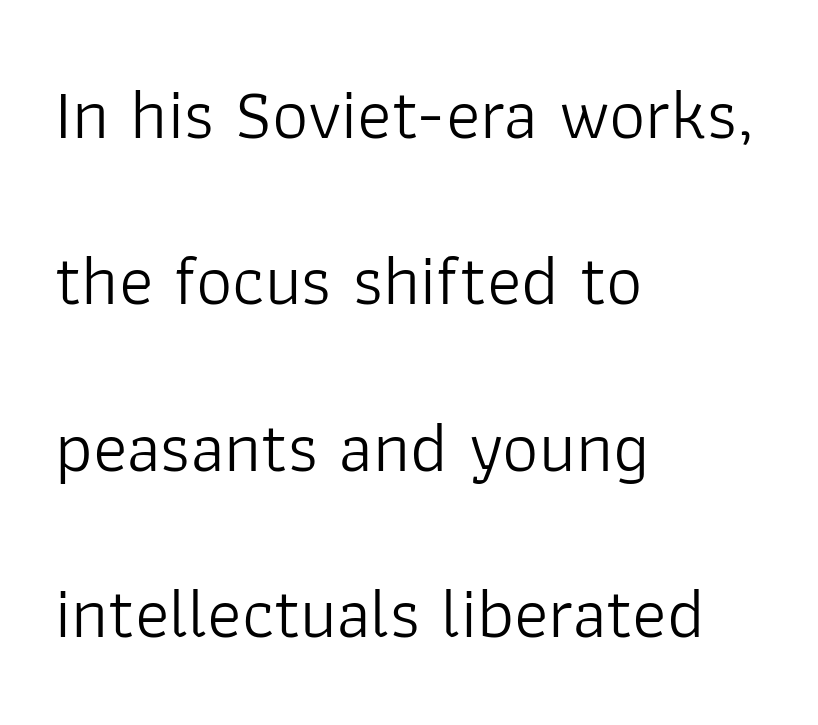
{"serif": "no", "italic": "no", "bold": "no", "weight": "light", "width": "normal", "stroke_contrast": "low", "x_height": "medium", "monospaced": "no", "underline": "no", "align": "left", "line_spacing": "loose", "line_spacing_ratio": 2.31, "letter_spacing": "normal", "letter_spacing_em": 0.0, "glyph_px": 72}
